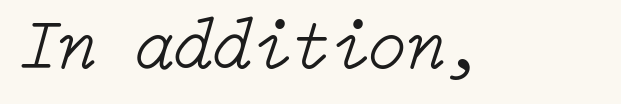
The image shows 71 px light type, italic (leaning right); set normal letter spacing, not underlined; low stroke contrast and a medium x-height.
